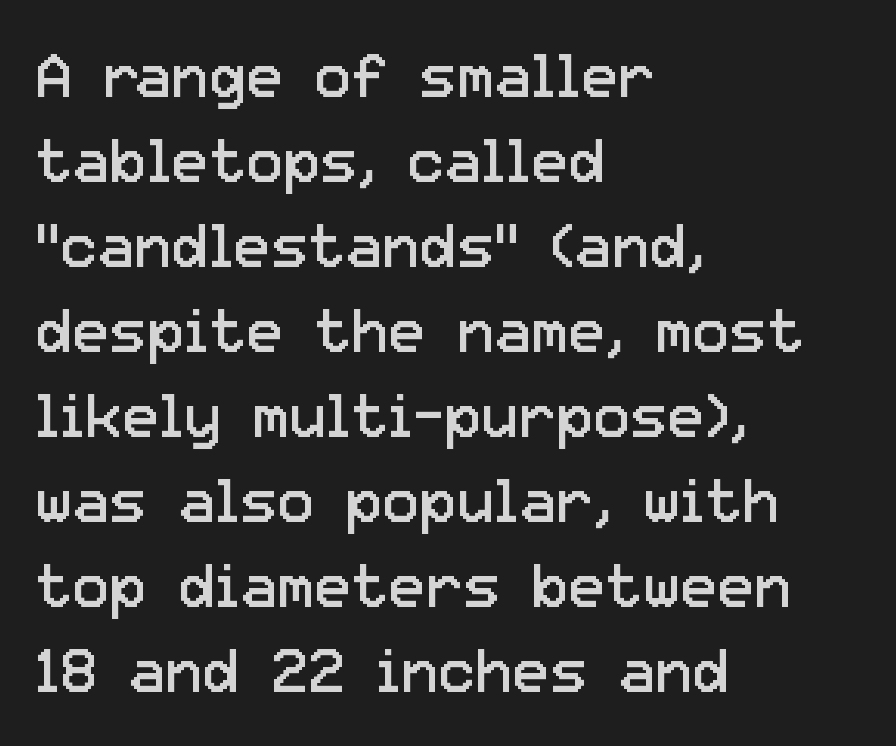
The image shows 62 px regular-weight sans-serif type, upright; set left-aligned, normal line spacing (1.37x), normal letter spacing, not underlined; low stroke contrast and a medium x-height.
